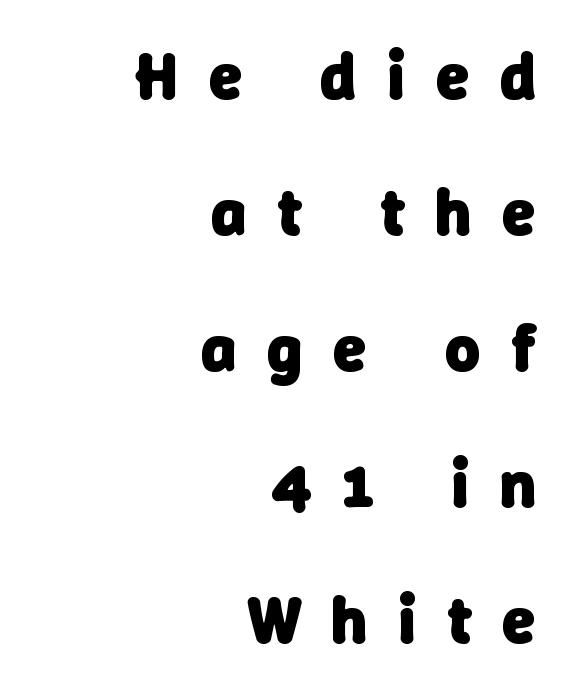
Q: Is the text bold? A: Yes.
Q: Is the typeface a serif or a sans-serif typeface? A: Sans-serif.
Q: Is the text underlined? A: No.
Q: How is the paragraph aligned? A: Right-aligned.
Q: Is the spacing between letters normal or unusually wide? A: Unusually wide.
Q: Is the spacing between lines tight, normal or loose? A: Loose.
Q: Width (condensed, normal, or wide)? A: Normal.
Q: Stroke contrast? A: Low.
Q: x-height? A: Medium.
Q: Monospaced? A: No.
